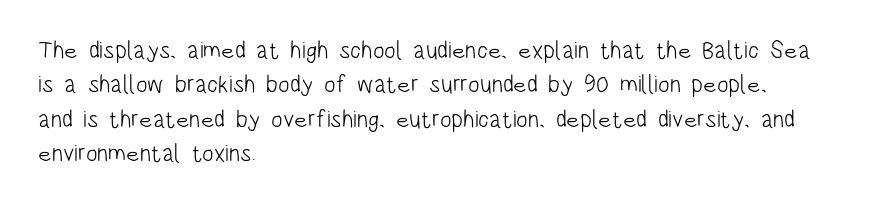
The image shows 24 px text type, upright; set left-aligned, normal line spacing (1.43x), normal letter spacing, not underlined.
